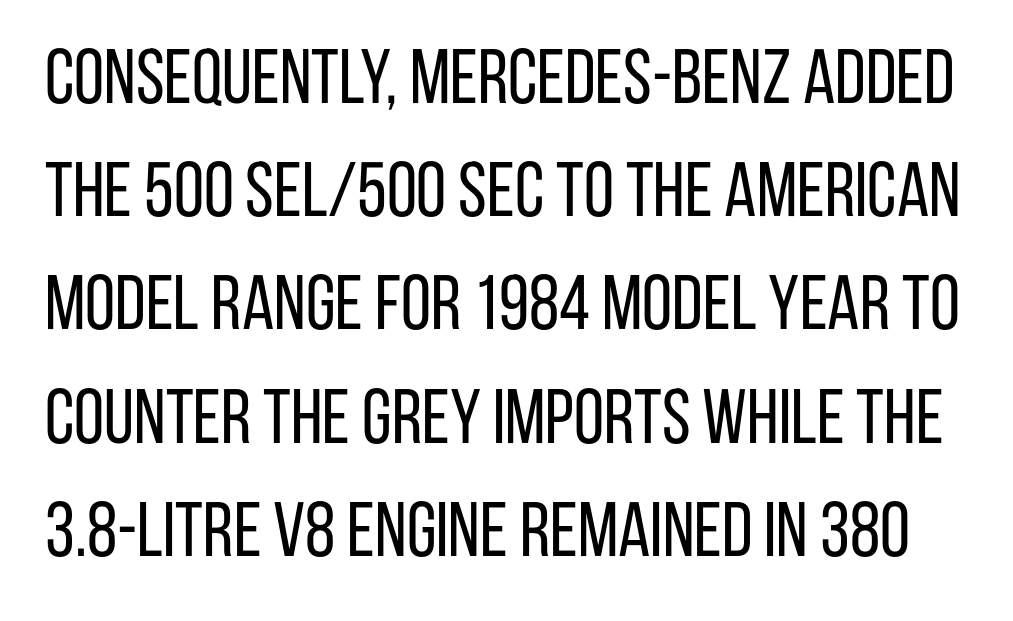
The image shows 77 px regular-weight, condensed sans-serif type, upright; set normal line spacing (1.47x), normal letter spacing, not underlined; low stroke contrast and a large x-height.
